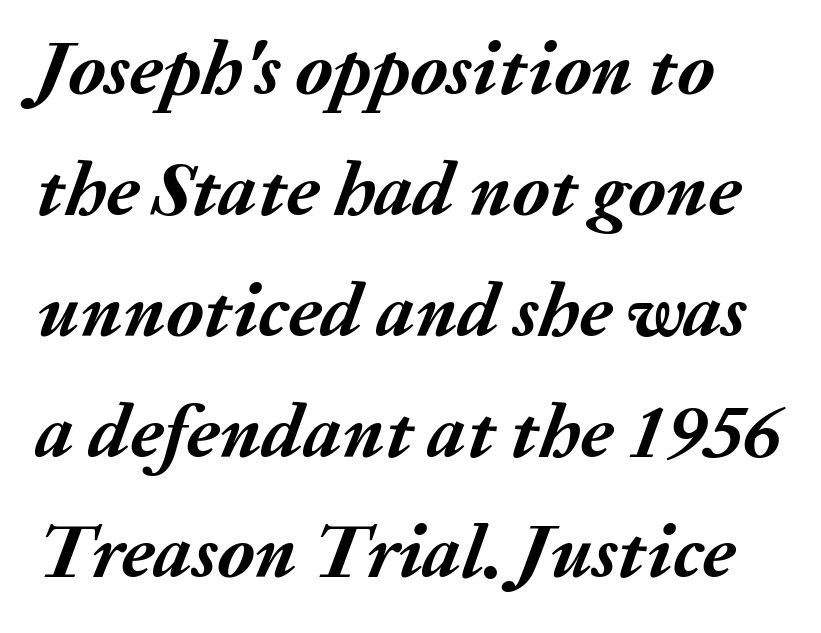
The image shows 76 px semibold type, italic (leaning right); set normal line spacing (1.59x), normal letter spacing, not underlined; medium stroke contrast and a medium x-height.
